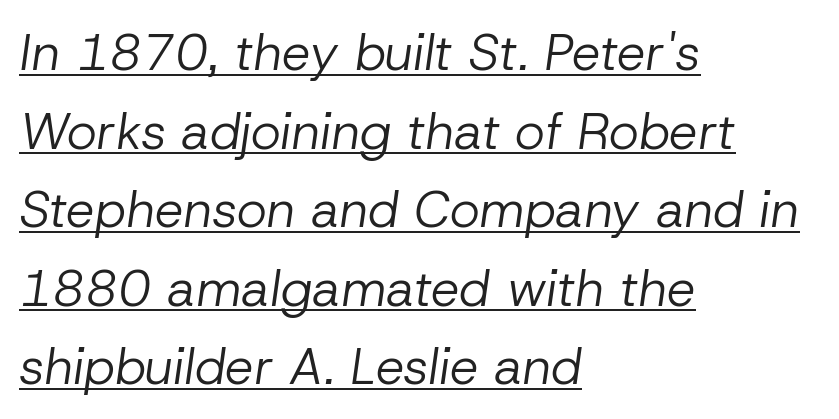
Caption: face not bold, strokes unweighted. You could not count columns in this text — the font is proportionally spaced. Observe the ordinary spacing: letters are neighbours, not strangers. Compared with ordinary roman type, these characters are visibly tilted. Regular leading. The typesetter chose a ragged-right arrangement here.
